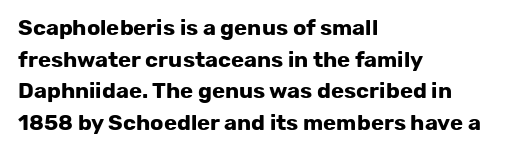
The image shows 22 px bold type, upright; set left-aligned, normal line spacing (1.44x), normal letter spacing, not underlined.
